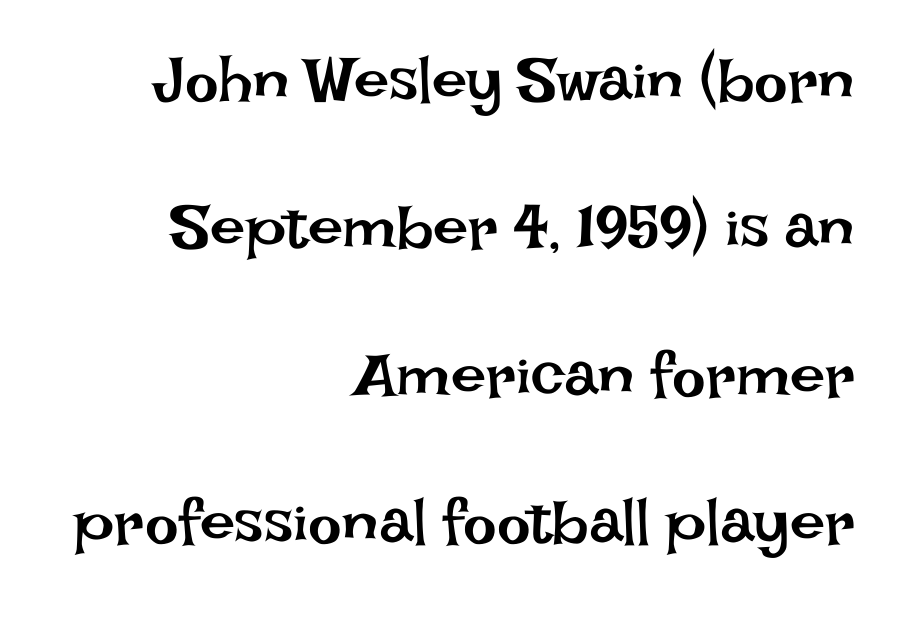
Q: Is the text bold? A: No.
Q: Is the text italic (slanted)? A: No, it is upright.
Q: Is the text underlined? A: No.
Q: How is the paragraph aligned? A: Right-aligned.
Q: Is the spacing between letters normal or unusually wide? A: Normal.
Q: Is the spacing between lines tight, normal or loose? A: Loose.
Q: Width (condensed, normal, or wide)? A: Normal.
Q: Stroke contrast? A: Low.
Q: x-height? A: Large.
Q: Monospaced? A: No.
